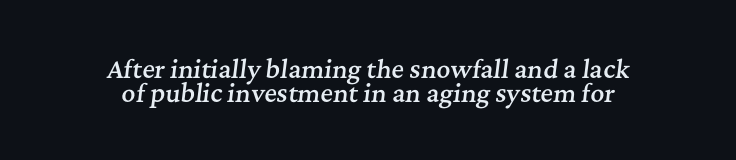
{"italic": "yes", "lean": "right", "slant_degrees": 7, "bold": "semi", "underline": "no", "align": "center", "line_spacing": "tight", "line_spacing_ratio": 1.0, "letter_spacing": "normal", "letter_spacing_em": 0.0, "glyph_px": 24}
